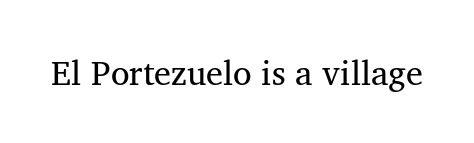
Think of a printed novel: that variable character pitch is what you see here. Classification — serif. Italic: no, the glyphs are upright roman. The weight tops out at a normal text grade. The strip under each line holds only bare page.
